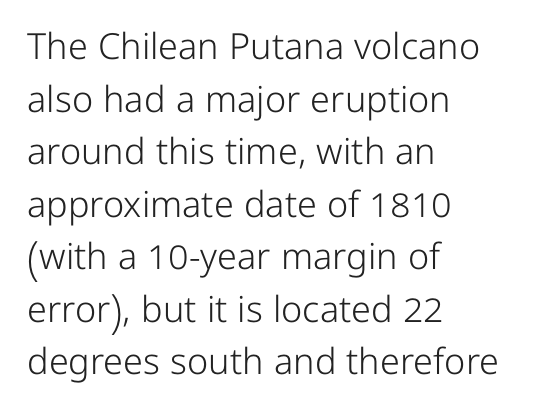
Q: Is the text bold? A: No.
Q: Is the text italic (slanted)? A: No, it is upright.
Q: Is the typeface a serif or a sans-serif typeface? A: Sans-serif.
Q: Is the text underlined? A: No.
Q: How is the paragraph aligned? A: Left-aligned.
Q: Is the spacing between letters normal or unusually wide? A: Normal.
Q: Is the spacing between lines tight, normal or loose? A: Normal.
Q: Width (condensed, normal, or wide)? A: Normal.
Q: Stroke contrast? A: Low.
Q: x-height? A: Medium.
Q: Monospaced? A: No.
